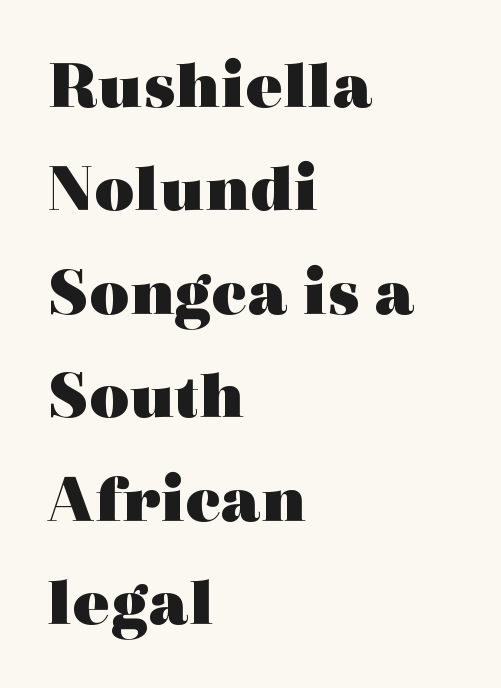
Q: Is the text bold? A: Yes.
Q: Is the text italic (slanted)? A: No, it is upright.
Q: Is the typeface a serif or a sans-serif typeface? A: Serif.
Q: Is the text underlined? A: No.
Q: How is the paragraph aligned? A: Left-aligned.
Q: Is the spacing between letters normal or unusually wide? A: Normal.
Q: Is the spacing between lines tight, normal or loose? A: Normal.
Q: Width (condensed, normal, or wide)? A: Wide.
Q: x-height? A: Medium.
Q: Monospaced? A: No.
